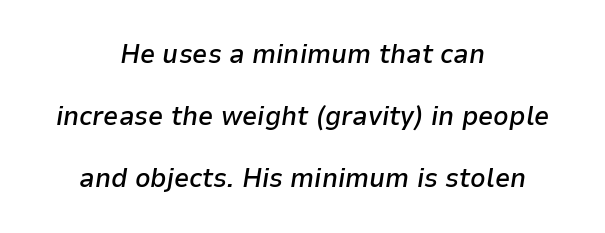
Would a proofreader flag this as italicized? Yes. Does the leading feel generous? Absolutely, it's lavish. The compositor balanced each line on the midline. Typographic density is moderately raised because the face is semibold. Lines of text with bare space underneath. Inter-character spacing is left at the font's built-in metrics.
